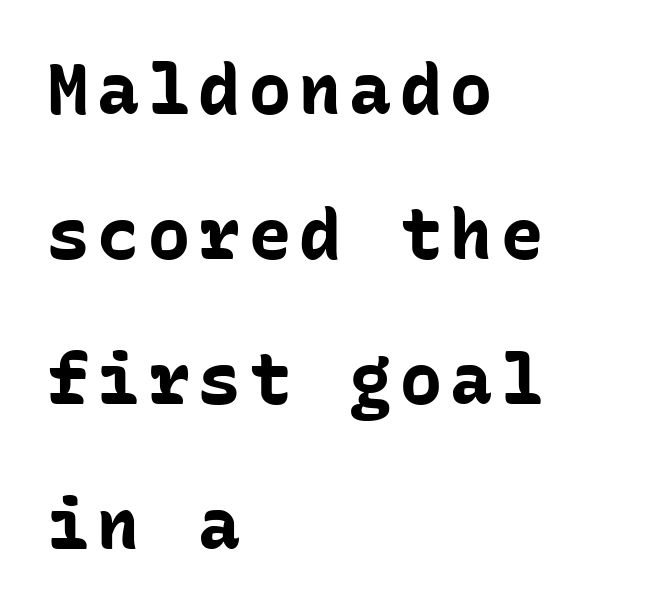
{"serif": "no", "italic": "no", "bold": "yes", "weight": "bold", "width": "normal", "stroke_contrast": "low", "x_height": "medium", "monospaced": "yes", "underline": "no", "align": "left", "line_spacing": "loose", "line_spacing_ratio": 2.07, "glyph_px": 70}
